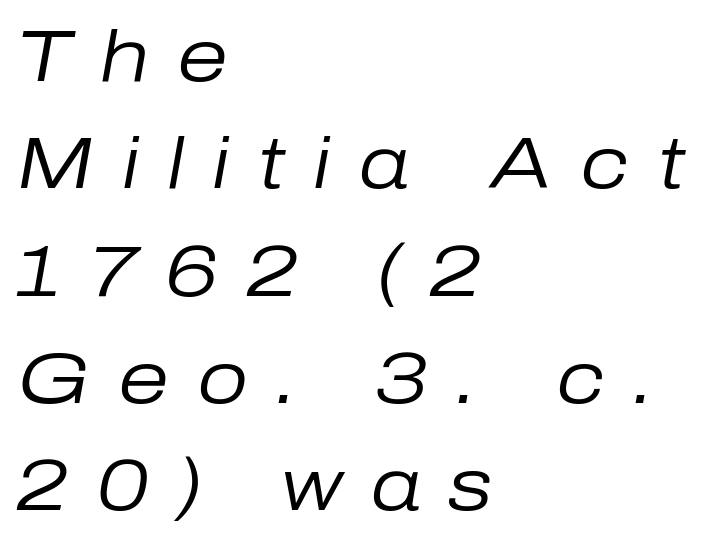
Q: Is the text bold? A: No.
Q: Is the text italic (slanted)? A: Yes, it leans right by about 10 degrees.
Q: Is the text underlined? A: No.
Q: How is the paragraph aligned? A: Left-aligned.
Q: Is the spacing between letters normal or unusually wide? A: Unusually wide.
Q: Is the spacing between lines tight, normal or loose? A: Normal.
Q: Width (condensed, normal, or wide)? A: Normal.
Q: Stroke contrast? A: Low.
Q: x-height? A: Medium.
Q: Monospaced? A: No.
